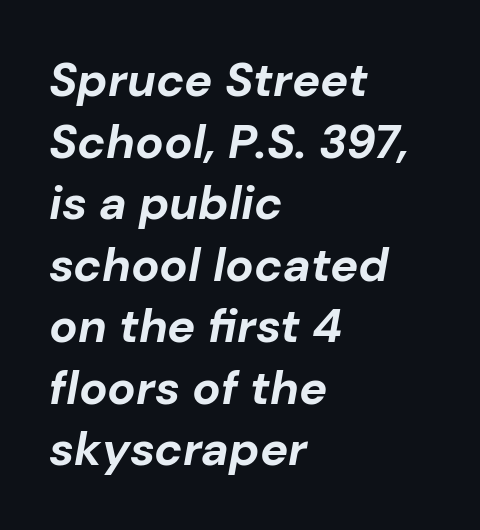
Q: Is the text bold? A: Yes.
Q: Is the text italic (slanted)? A: Yes, it leans right by about 10 degrees.
Q: Is the text underlined? A: No.
Q: How is the paragraph aligned? A: Left-aligned.
Q: Is the spacing between letters normal or unusually wide? A: Normal.
Q: Is the spacing between lines tight, normal or loose? A: Normal.
Q: Width (condensed, normal, or wide)? A: Normal.
Q: Stroke contrast? A: Low.
Q: x-height? A: Medium.
Q: Monospaced? A: No.
